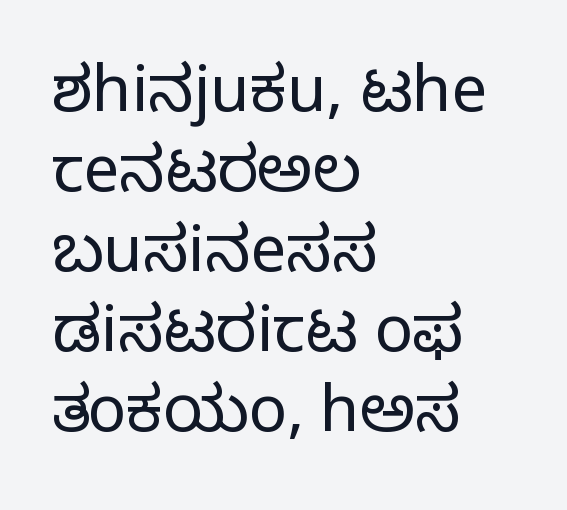
You can tell it's not italic because the verticals are truly vertical. Do the characters align in a grid? No, the font is proportional. This sample uses plain, unmodified letter spacing. The zone under the glyphs is completely vacant.
